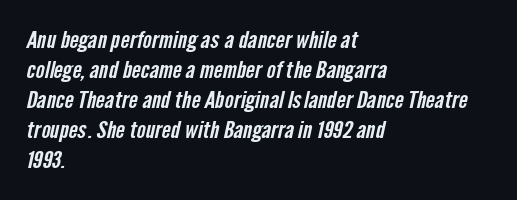
{"underline": "no", "align": "left", "line_spacing": "normal", "line_spacing_ratio": 1.25, "letter_spacing": "normal", "letter_spacing_em": 0.0, "glyph_px": 24}
